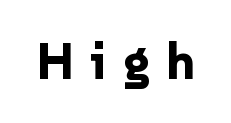
Q: Is the text bold? A: Yes.
Q: Is the text italic (slanted)? A: No, it is upright.
Q: Is the typeface a serif or a sans-serif typeface? A: Sans-serif.
Q: Is the text underlined? A: No.
Q: Is the spacing between letters normal or unusually wide? A: Unusually wide.
Q: Width (condensed, normal, or wide)? A: Normal.
Q: Stroke contrast? A: Low.
Q: x-height? A: Medium.
Q: Monospaced? A: No.
